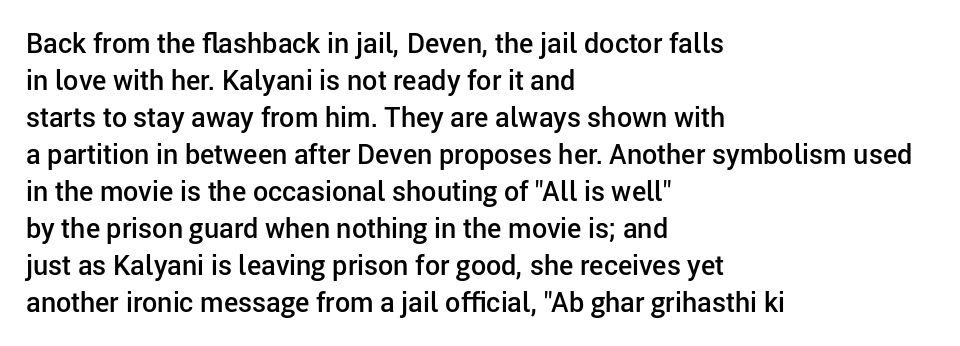
The image shows 27 px text type, upright; set left-aligned, normal line spacing (1.37x), normal letter spacing, not underlined.
